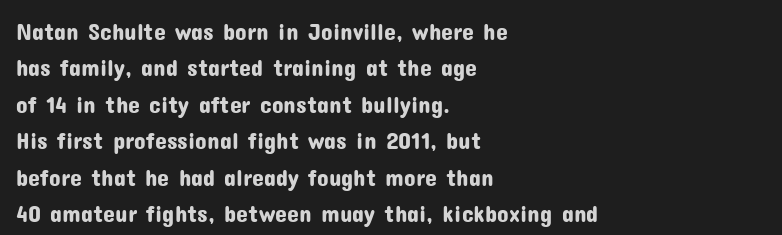
The image shows 24 px text type, upright; set left-aligned, normal line spacing (1.52x), normal letter spacing, not underlined.
